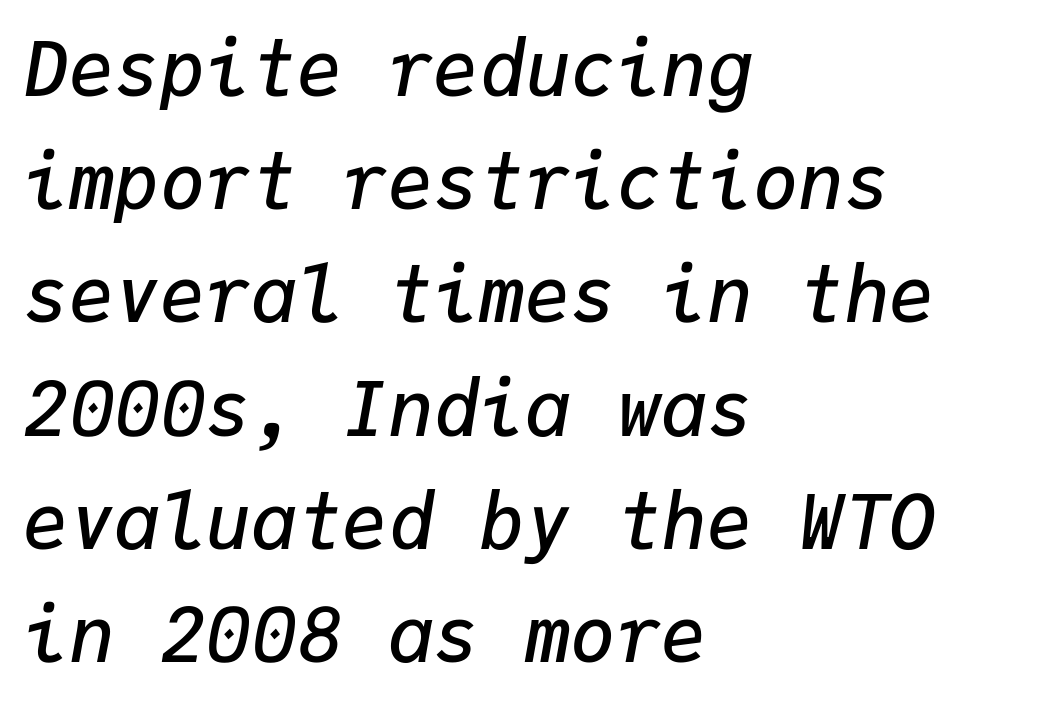
{"italic": "yes", "lean": "right", "slant_degrees": 9, "bold": "semi", "weight": "semibold", "width": "normal", "stroke_contrast": "low", "x_height": "medium", "monospaced": "yes", "underline": "no", "align": "left", "line_spacing": "normal", "line_spacing_ratio": 1.49, "letter_spacing": "normal", "letter_spacing_em": 0.0, "glyph_px": 76}
